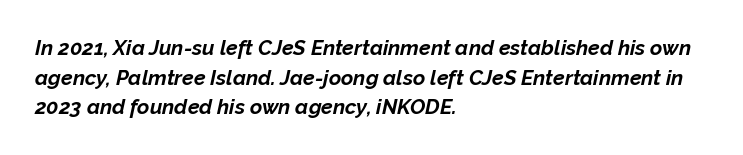
Q: Is the text bold? A: Yes.
Q: Is the text italic (slanted)? A: Yes, it leans right by about 12 degrees.
Q: Is the text underlined? A: No.
Q: How is the paragraph aligned? A: Left-aligned.
Q: Is the spacing between letters normal or unusually wide? A: Normal.
Q: Is the spacing between lines tight, normal or loose? A: Normal.
